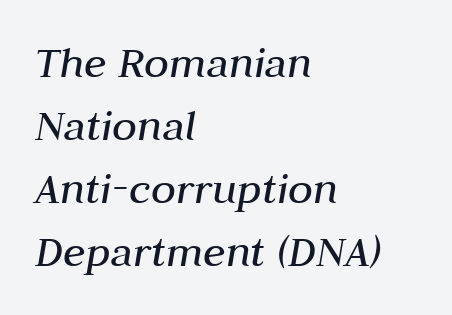
Left-aligned paragraph, ragged on the right. Is the letter spacing exaggerated? No — it looks like the ordinary default. Check the space under the baseline: it is left empty. Weight class: somewhere from thin through regular.
